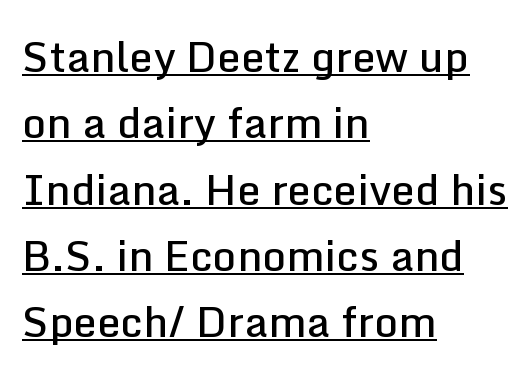
{"serif": "no", "italic": "no", "bold": "semi", "weight": "semibold", "width": "normal", "stroke_contrast": "low", "x_height": "medium", "monospaced": "no", "underline": "yes", "align": "left", "line_spacing": "normal", "line_spacing_ratio": 1.58, "letter_spacing": "normal", "letter_spacing_em": 0.0, "glyph_px": 42}
